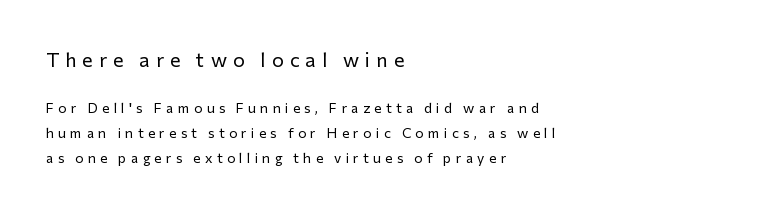
Check under the words: just untouched page. Letter spacing: wide. Block one is the big one; block two sits smaller underneath. Short and long lines alike share a common starting point at left. The axis of the letterforms is exactly vertical.
